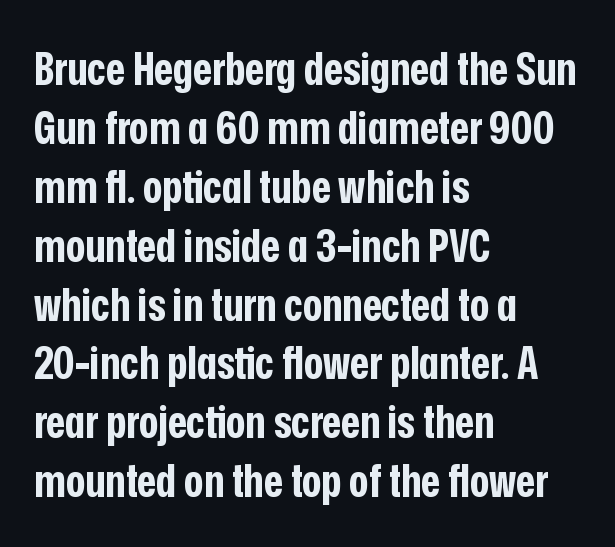
{"serif": "no", "italic": "no", "bold": "yes", "weight": "bold", "width": "condensed", "stroke_contrast": "low", "x_height": "medium", "monospaced": "no", "underline": "no", "align": "left", "line_spacing": "normal", "line_spacing_ratio": 1.28, "letter_spacing": "normal", "letter_spacing_em": 0.0, "glyph_px": 46}
